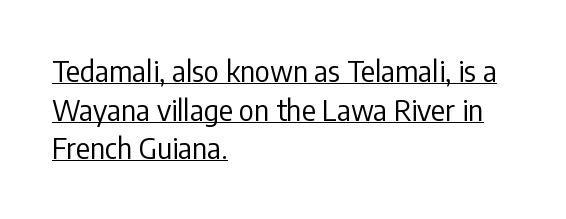
The image shows 29 px regular-weight, condensed sans-serif type, upright; set left-aligned, normal line spacing (1.33x), normal letter spacing, underlined; low stroke contrast and a medium x-height.
